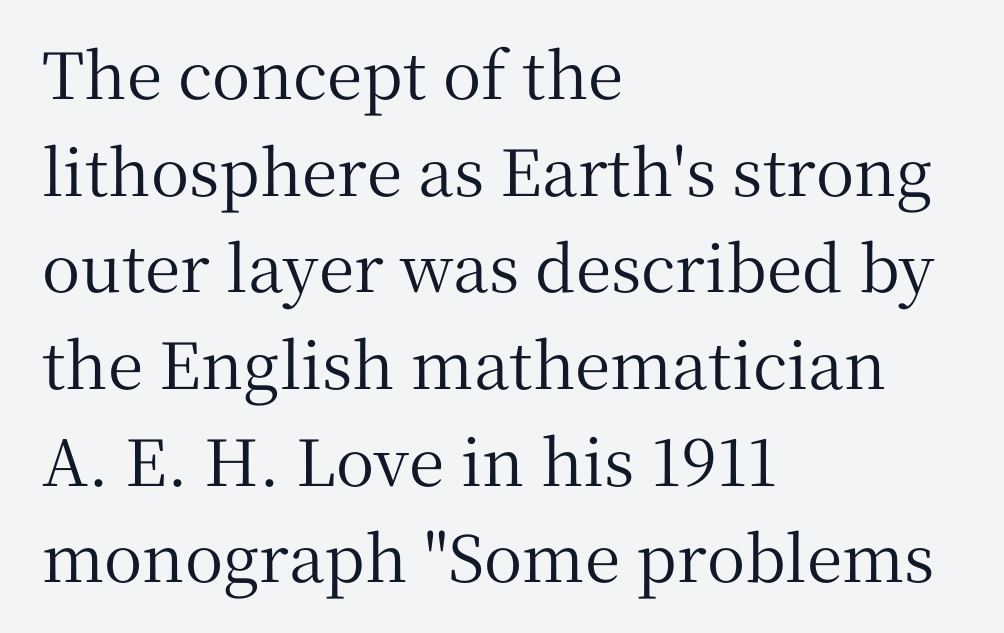
The image shows 64 px serif type, upright; set left-aligned, normal line spacing (1.51x), normal letter spacing, not underlined; medium stroke contrast and a medium x-height.
